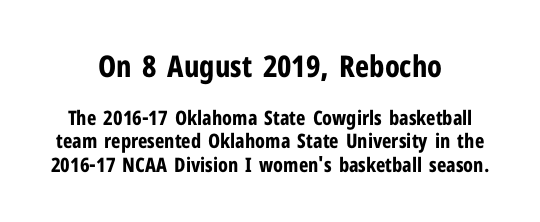
{"serif": "no", "italic": "no", "bold": "yes", "weight": "bold", "width": "condensed", "stroke_contrast": "low", "x_height": "medium", "monospaced": "no", "underline": "no", "align": "center", "line_spacing_ratio": 1.17, "letter_spacing": "normal", "letter_spacing_em": 0.0, "larger_block": "first", "size_ratio": 1.5, "glyph_px": 30}
